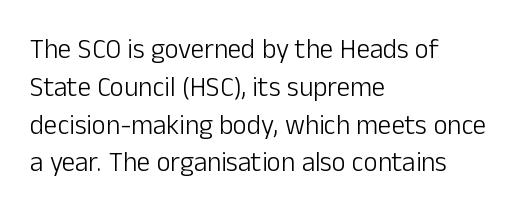
Short note: letters normally spaced. These lines are set flush left with a ragged right edge. The passage shown is not bold in any degree. Rows of type keep a routine distance in the vertical direction. This is the regular roman posture of the typeface.
